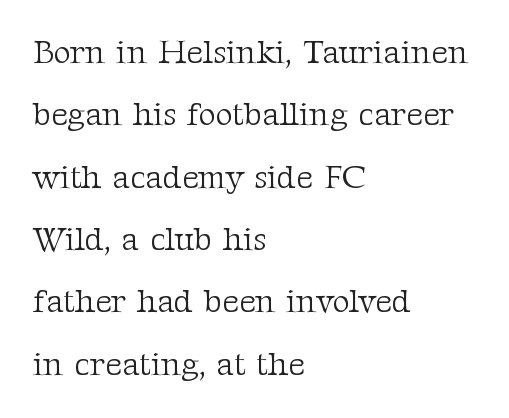
{"serif": "yes", "italic": "no", "bold": "no", "weight": "light", "width": "normal", "stroke_contrast": "medium", "x_height": "medium", "monospaced": "no", "underline": "no", "align": "left", "line_spacing_ratio": 1.89, "letter_spacing": "normal", "letter_spacing_em": 0.0, "glyph_px": 33}
